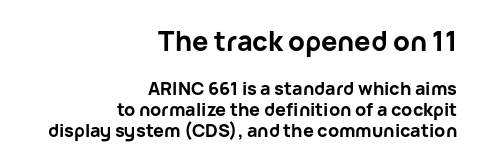
Q: Is the text bold? A: Yes.
Q: Is the text italic (slanted)? A: No, it is upright.
Q: Is the text underlined? A: No.
Q: How is the paragraph aligned? A: Right-aligned.
Q: Is the spacing between letters normal or unusually wide? A: Normal.
Q: Which block of text is set in a larger size, the first (top) or the second (bottom)? A: The first (top) one.
